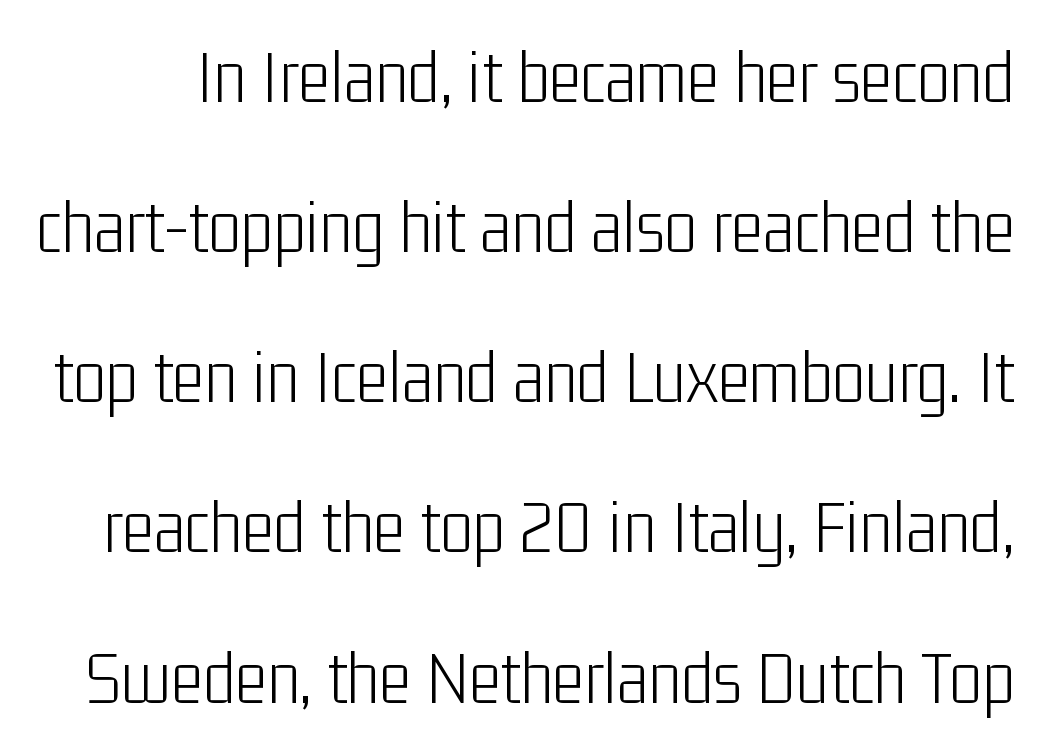
Q: Is the text bold? A: No.
Q: Is the text italic (slanted)? A: No, it is upright.
Q: Is the typeface a serif or a sans-serif typeface? A: Sans-serif.
Q: Is the text underlined? A: No.
Q: Is the spacing between letters normal or unusually wide? A: Normal.
Q: Is the spacing between lines tight, normal or loose? A: Loose.
Q: Width (condensed, normal, or wide)? A: Condensed.
Q: Stroke contrast? A: Low.
Q: x-height? A: Medium.
Q: Monospaced? A: No.
